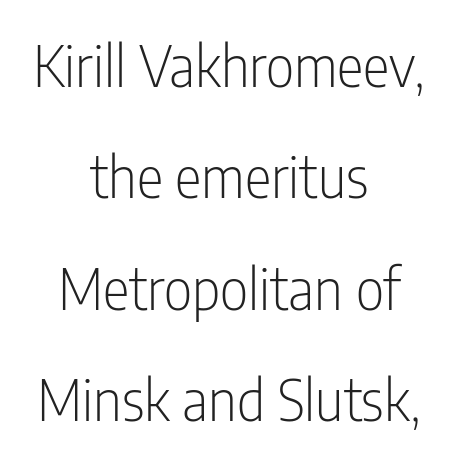
{"serif": "no", "italic": "no", "bold": "no", "weight": "light", "width": "condensed", "stroke_contrast": "low", "x_height": "medium", "monospaced": "no", "underline": "no", "align": "center", "line_spacing": "loose", "line_spacing_ratio": 1.99, "letter_spacing": "normal", "letter_spacing_em": 0.0, "glyph_px": 56}
